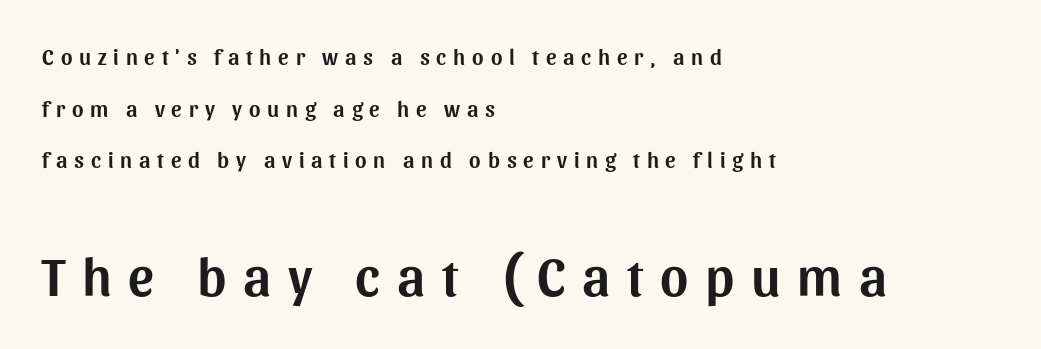
The image shows 54 px sans-serif type, upright; set left-aligned, loose line spacing (2.35x), unusually wide letter spacing (+0.31 em), not underlined; the second (bottom) block is 2.45x larger; medium stroke contrast and a medium x-height.
